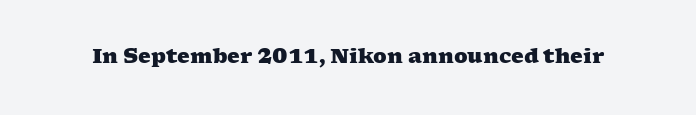
Standard letterfit; no display-style spreading of the glyphs. Plenty of ink on the page — the face is bold. The string is rendered with underlining switched off.
